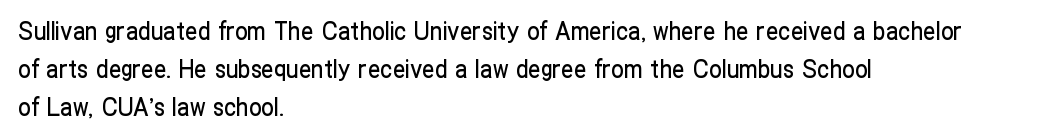
{"italic": "no", "underline": "no", "align": "left", "line_spacing": "normal", "line_spacing_ratio": 1.53, "letter_spacing": "normal", "letter_spacing_em": 0.0, "glyph_px": 25}
